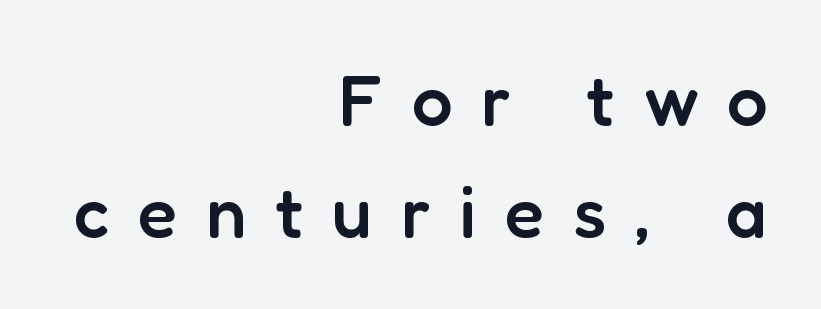
The image shows 72 px semibold sans-serif type, upright; set right-aligned, normal line spacing (1.56x), unusually wide letter spacing (+0.4 em), not underlined; low stroke contrast and a medium x-height.
